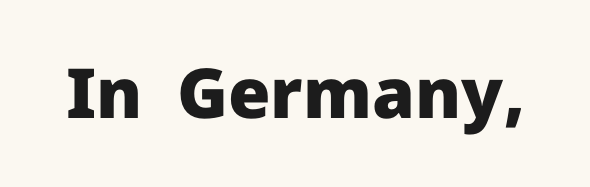
Q: Is the text bold? A: Yes.
Q: Is the text italic (slanted)? A: No, it is upright.
Q: Is the typeface a serif or a sans-serif typeface? A: Sans-serif.
Q: Is the text underlined? A: No.
Q: Is the spacing between letters normal or unusually wide? A: Normal.
Q: Width (condensed, normal, or wide)? A: Normal.
Q: Stroke contrast? A: Low.
Q: x-height? A: Medium.
Q: Monospaced? A: No.
